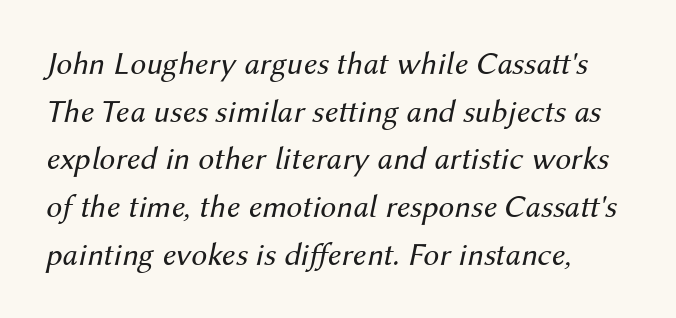
{"italic": "yes", "lean": "right", "slant_degrees": 12, "bold": "no", "weight": "regular", "width": "normal", "stroke_contrast": "medium", "x_height": "medium", "monospaced": "no", "underline": "no", "align": "left", "line_spacing": "normal", "line_spacing_ratio": 1.49, "letter_spacing": "normal", "letter_spacing_em": 0.0, "glyph_px": 32}
